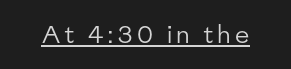
Q: Is the text bold? A: No.
Q: Is the text italic (slanted)? A: No, it is upright.
Q: Is the text underlined? A: Yes.
